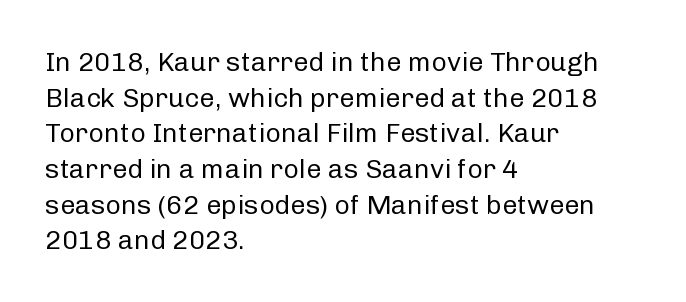
Q: Is the text bold? A: No.
Q: Is the text italic (slanted)? A: No, it is upright.
Q: Is the text underlined? A: No.
Q: How is the paragraph aligned? A: Left-aligned.
Q: Is the spacing between letters normal or unusually wide? A: Normal.
Q: Is the spacing between lines tight, normal or loose? A: Normal.
